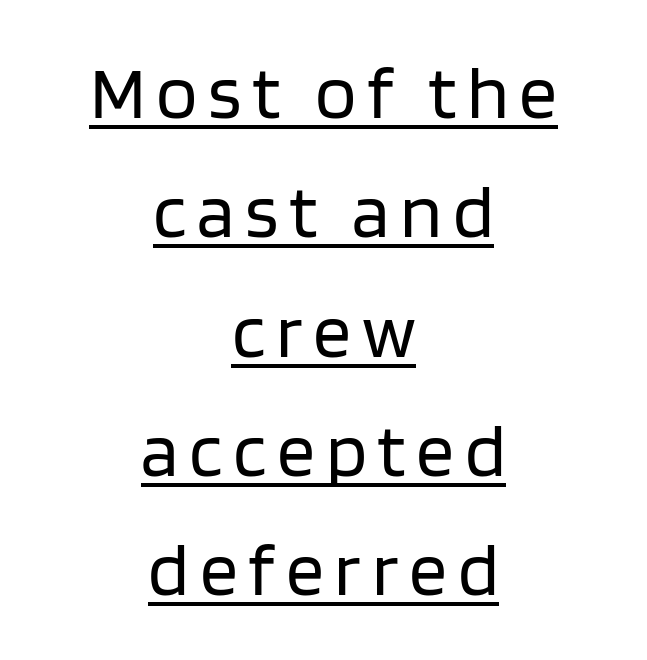
The letters stand upright; this is a roman face. Compared with typical paragraphs, the rows here are spaced about the same. The font sits on the lighter half of the weight spectrum, regular included. Do the characters align in a grid? No, the font is proportional. I'd call this a sans setting — the letters go barefoot. These lines are centered, leaving both edges ragged.
